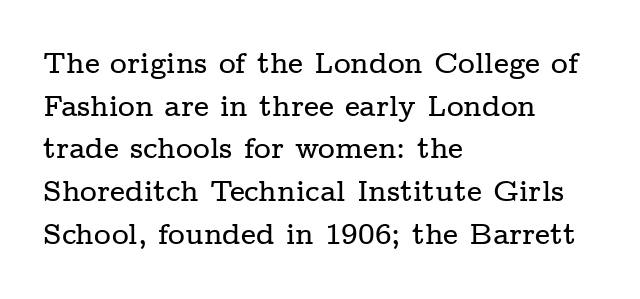
Q: Is the text italic (slanted)? A: No, it is upright.
Q: Is the typeface a serif or a sans-serif typeface? A: Serif.
Q: Is the text underlined? A: No.
Q: How is the paragraph aligned? A: Left-aligned.
Q: Is the spacing between letters normal or unusually wide? A: Normal.
Q: Is the spacing between lines tight, normal or loose? A: Normal.
Q: Width (condensed, normal, or wide)? A: Wide.
Q: Stroke contrast? A: Low.
Q: x-height? A: Medium.
Q: Monospaced? A: No.
